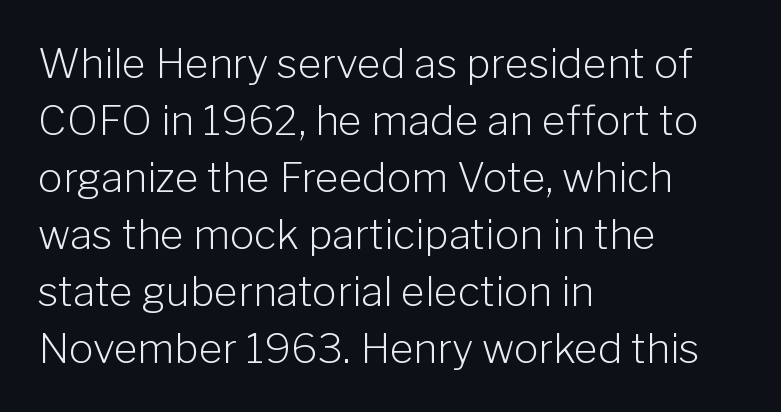
Caption: multi-line text, flush left, ragged right. The rendering shows plain stroke endings on the letterforms — a sans-serif design. Think standard paragraph weight, or any step lighter than that. Regular leading. The rendering keeps characters at their native spacing.
